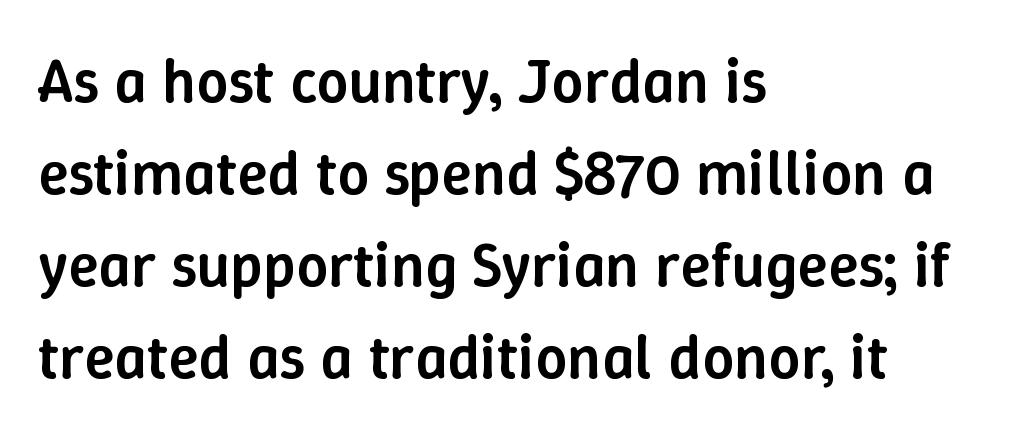
The glyphs are unaccompanied by any horizontal stroke below them. Every character sits straight up, as roman type does. Inter-character spacing is left at the font's built-in metrics. The text block is weighted toward the left margin, trailing off unevenly rightward. Think of a printed novel: that variable character pitch is what you see here. Leading matches the norm, producing a regular column.
